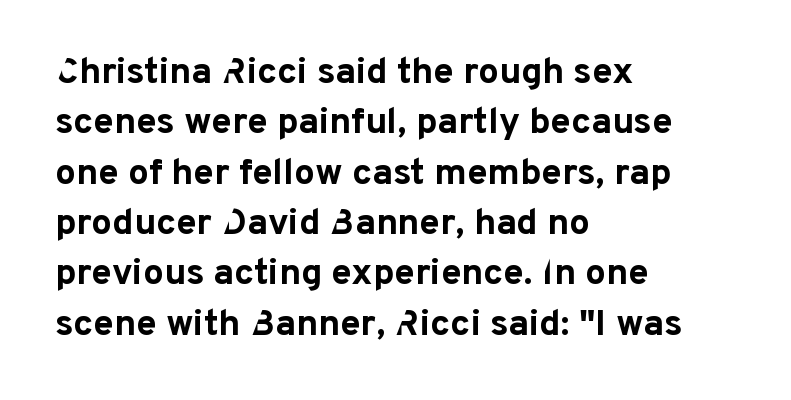
{"serif": "no", "italic": "no", "bold": "yes", "weight": "bold", "width": "normal", "stroke_contrast": "low", "x_height": "medium", "monospaced": "no", "underline": "no", "align": "left", "line_spacing": "normal", "line_spacing_ratio": 1.36, "letter_spacing": "normal", "letter_spacing_em": 0.0, "glyph_px": 37}
